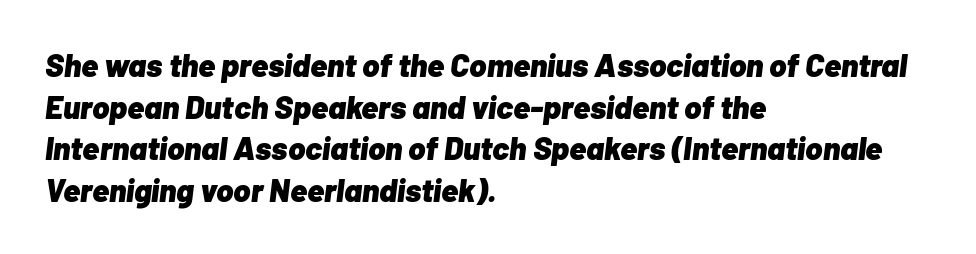
Q: Is the text bold? A: Yes.
Q: Is the text italic (slanted)? A: Yes, it leans right by about 7 degrees.
Q: Is the text underlined? A: No.
Q: How is the paragraph aligned? A: Left-aligned.
Q: Is the spacing between letters normal or unusually wide? A: Normal.
Q: Is the spacing between lines tight, normal or loose? A: Normal.
Q: Width (condensed, normal, or wide)? A: Normal.
Q: Stroke contrast? A: Low.
Q: x-height? A: Medium.
Q: Monospaced? A: No.
